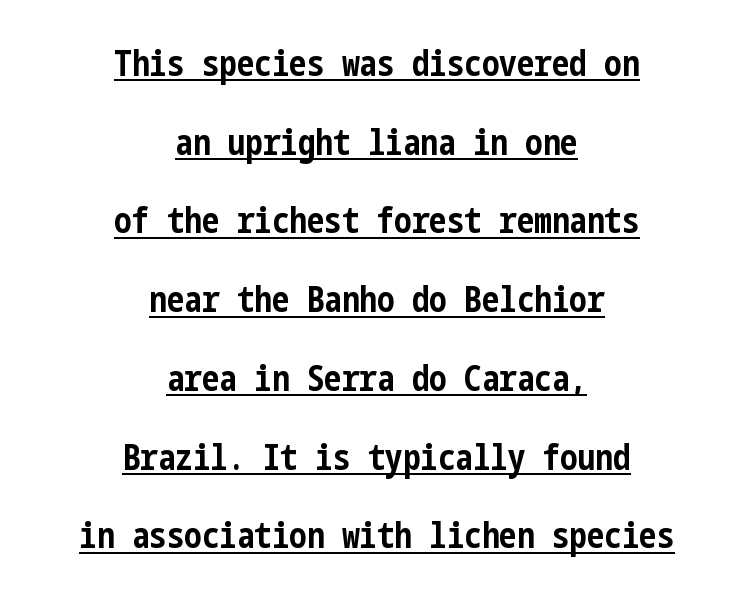
{"serif": "no", "italic": "no", "bold": "yes", "weight": "bold", "width": "condensed", "stroke_contrast": "low", "x_height": "medium", "underline": "yes", "align": "center", "line_spacing": "loose", "line_spacing_ratio": 2.25, "letter_spacing": "normal", "letter_spacing_em": 0.0, "glyph_px": 35}
